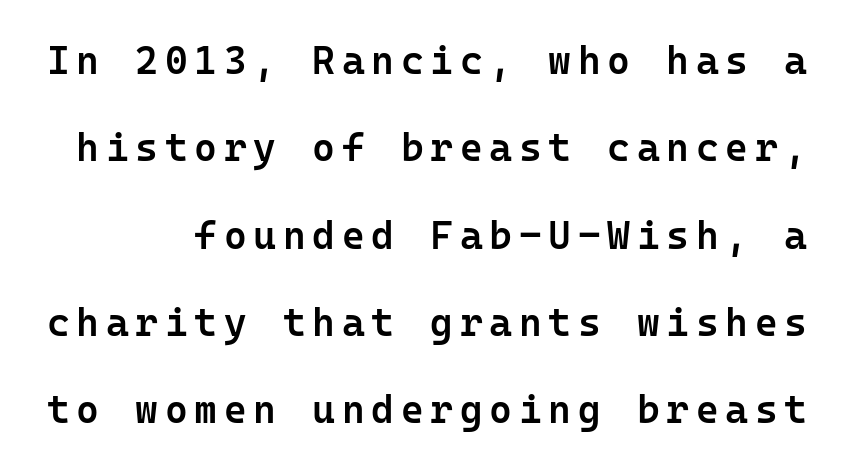
Q: Is the text bold? A: Semi-bold.
Q: Is the text italic (slanted)? A: No, it is upright.
Q: Is the typeface a serif or a sans-serif typeface? A: Sans-serif.
Q: Is the text underlined? A: No.
Q: Is the spacing between lines tight, normal or loose? A: Loose.
Q: Width (condensed, normal, or wide)? A: Normal.
Q: Stroke contrast? A: Low.
Q: x-height? A: Medium.
Q: Monospaced? A: Yes.
